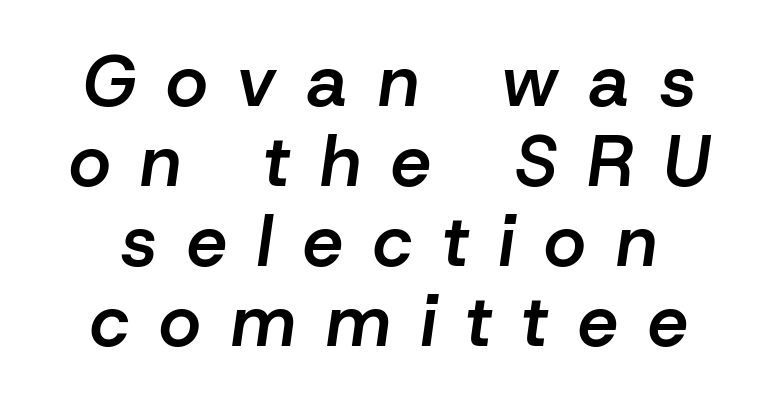
The image shows 72 px semibold type, italic (leaning right); set centered, tight line spacing (1.11x), unusually wide letter spacing (+0.42 em), not underlined; low stroke contrast and a medium x-height.
